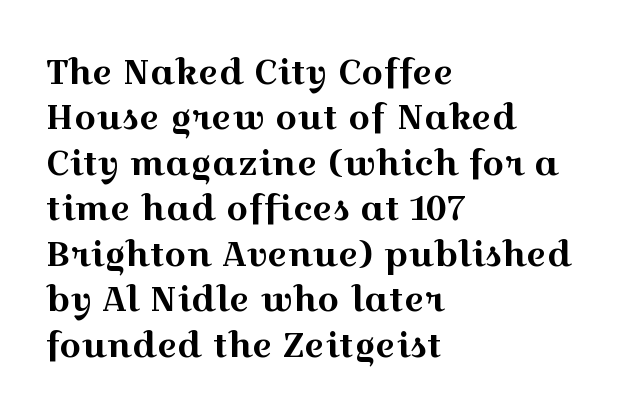
{"serif": "yes", "italic": "no", "width": "wide", "x_height": "medium", "monospaced": "no", "underline": "no", "align": "left", "line_spacing": "normal", "line_spacing_ratio": 1.3, "letter_spacing": "normal", "letter_spacing_em": 0.0, "glyph_px": 35}
